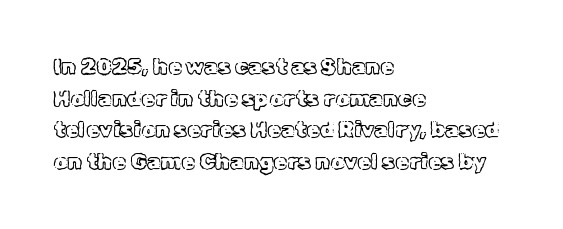
{"italic": "no", "underline": "no", "align": "left", "line_spacing": "normal", "line_spacing_ratio": 1.44, "letter_spacing": "normal", "letter_spacing_em": 0.0, "glyph_px": 22}
